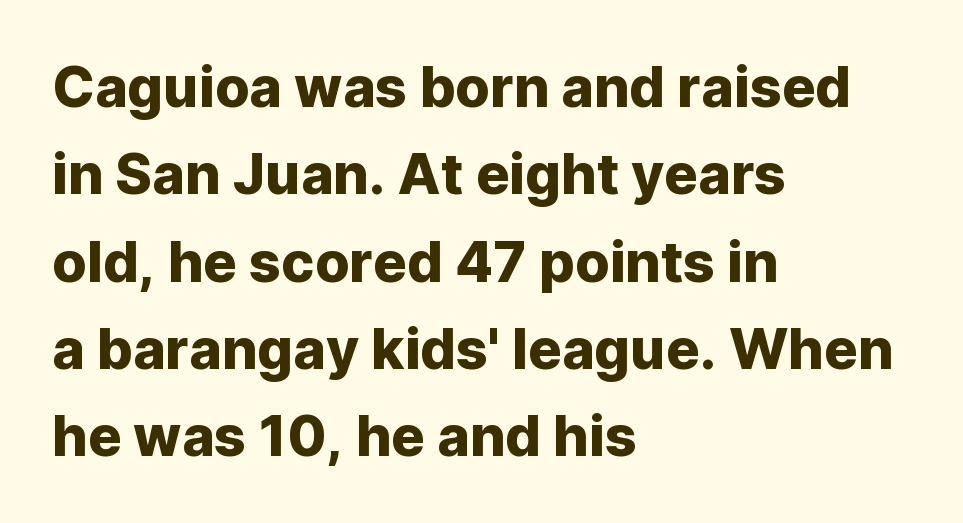
Italic: no, the glyphs are upright roman. Spacing verdict: proportional, widths tailored to each character. Each word holds together tightly as a unit, with standard inter-letter gaps. Anything drawn beneath the words? Only blank space.
